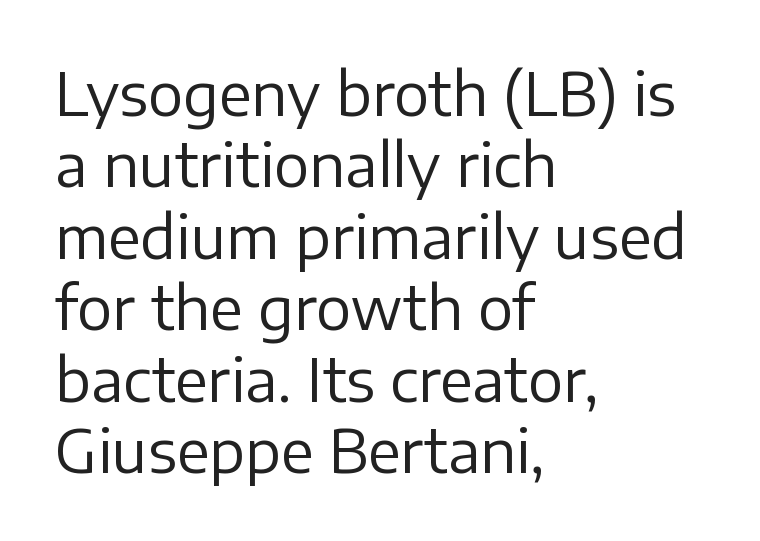
The image shows 59 px regular-weight sans-serif type, upright; set left-aligned, line spacing 1.21x, normal letter spacing, not underlined; low stroke contrast and a medium x-height.
